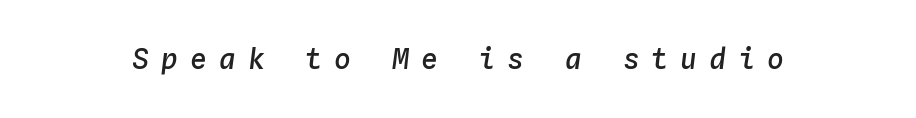
The image shows 28 px semibold type, italic (leaning right), monospaced; set unusually wide letter spacing (+0.43 em), not underlined; low stroke contrast and a medium x-height.
